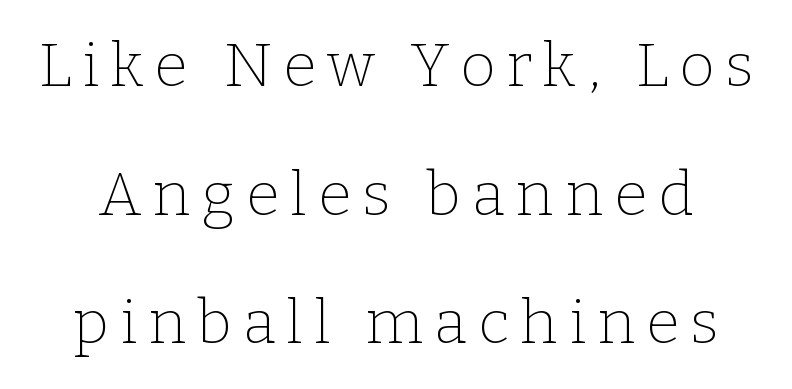
The image shows 61 px thin serif type, upright; set loose line spacing (2.11x), not underlined; low stroke contrast and a medium x-height.
